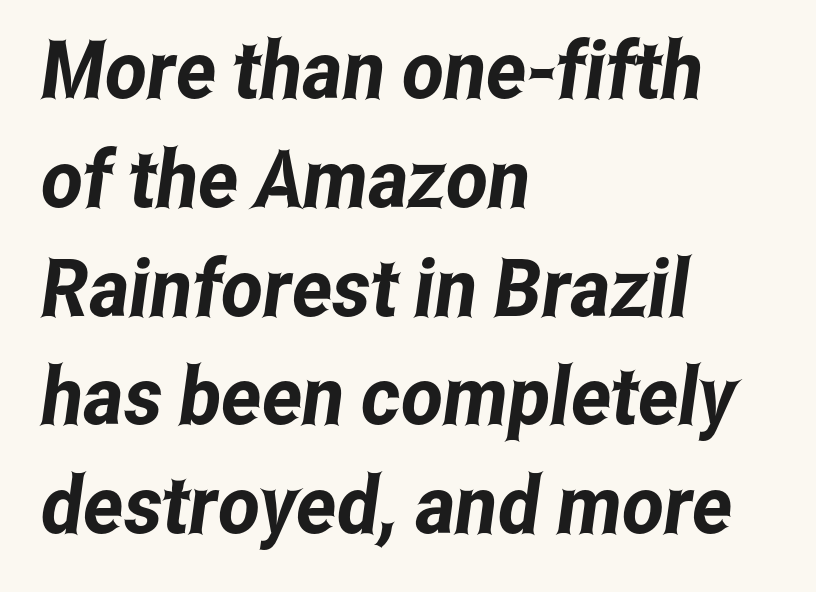
{"serif": "no", "width": "condensed", "stroke_contrast": "low", "x_height": "medium", "monospaced": "no", "underline": "no", "align": "left", "line_spacing": "normal", "line_spacing_ratio": 1.36, "letter_spacing": "normal", "letter_spacing_em": 0.0, "glyph_px": 80}
